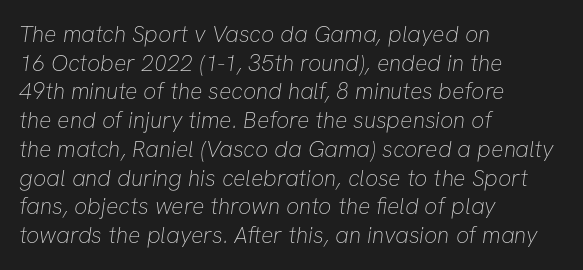
Is the stroke heavy? The answer is a plain regular-or-lighter. The lines in this sample share a left origin and differ only in where they stop. Is there much room between lines? A standard amount, neither cramped nor airy. Compared with typical body copy, the letter spacing here is the same.
